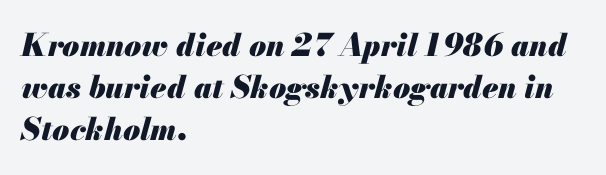
The image shows 31 px heavy type, italic (leaning right); set left-aligned, normal line spacing (1.36x), normal letter spacing, not underlined; medium stroke contrast and a small x-height.
